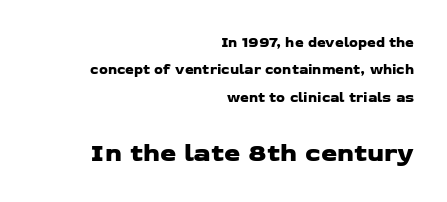
Where is the straight margin? On the right. The gaps between neighbouring characters are ordinary and unremarkable. A typesetter would call this leading open, well beyond the default. Anything drawn beneath the words? Only blank space. The lower block of text is set noticeably larger than the block above it.
